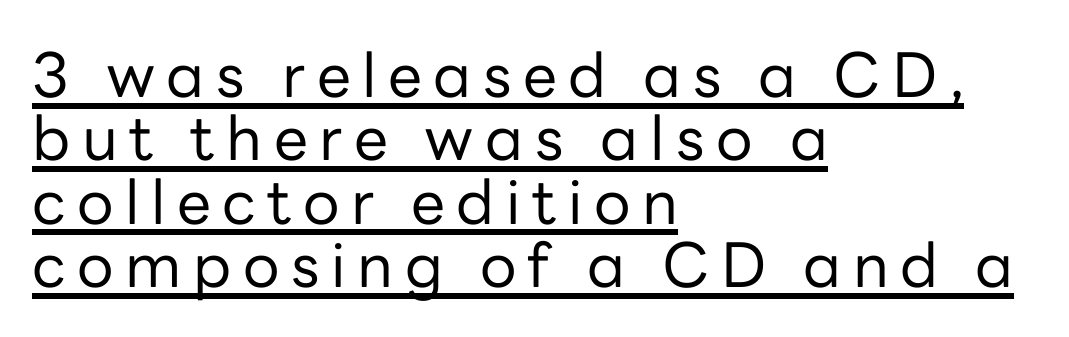
{"serif": "no", "italic": "no", "bold": "no", "weight": "regular", "width": "normal", "stroke_contrast": "low", "x_height": "medium", "monospaced": "no", "underline": "yes", "align": "left", "line_spacing": "tight", "line_spacing_ratio": 1.04, "glyph_px": 61}
